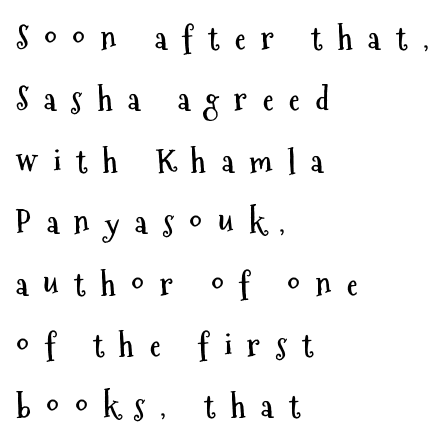
{"serif": "no", "italic": "no", "bold": "yes", "weight": "semibold", "width": "condensed", "stroke_contrast": "medium", "x_height": "medium", "monospaced": "no", "underline": "no", "align": "left", "line_spacing": "loose", "line_spacing_ratio": 1.98, "letter_spacing": "wide", "letter_spacing_em": 0.5, "glyph_px": 31}
